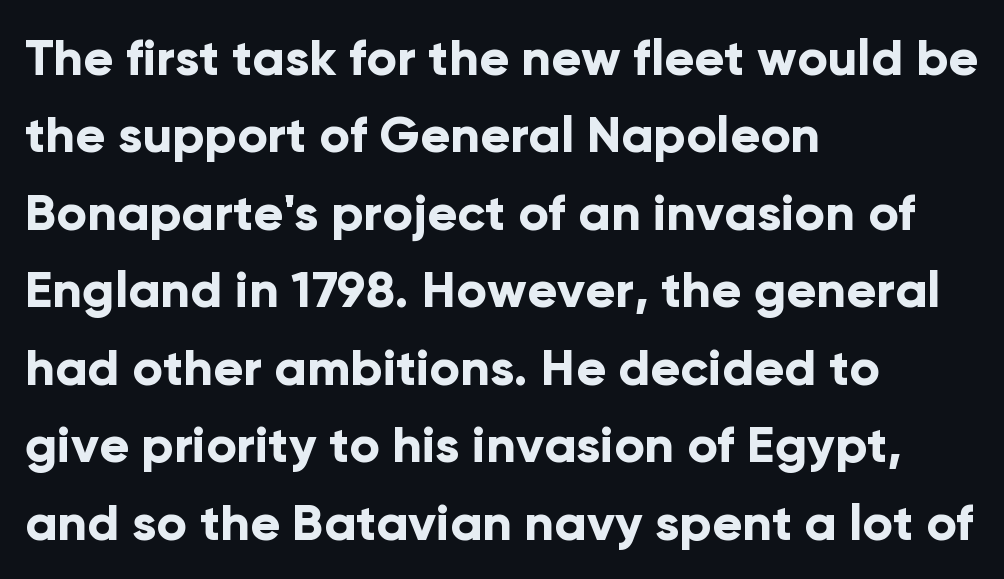
The image shows 50 px bold sans-serif type, upright; set left-aligned, normal line spacing (1.55x), normal letter spacing, not underlined; low stroke contrast and a medium x-height.
